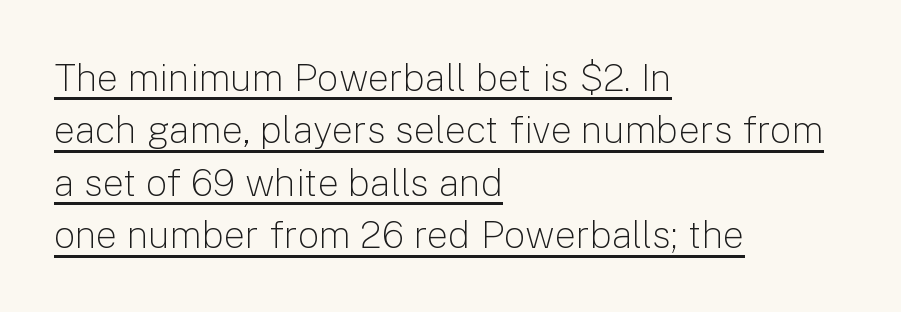
The image shows 38 px light sans-serif type, upright; set left-aligned, normal line spacing (1.38x), normal letter spacing, underlined; low stroke contrast and a medium x-height.
